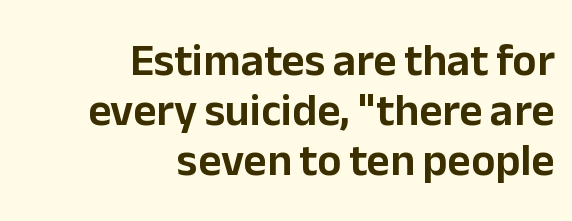
{"serif": "no", "italic": "no", "width": "normal", "stroke_contrast": "low", "x_height": "medium", "monospaced": "no", "underline": "no", "align": "right", "line_spacing": "tight", "line_spacing_ratio": 1.11, "letter_spacing": "normal", "letter_spacing_em": 0.0, "glyph_px": 45}
